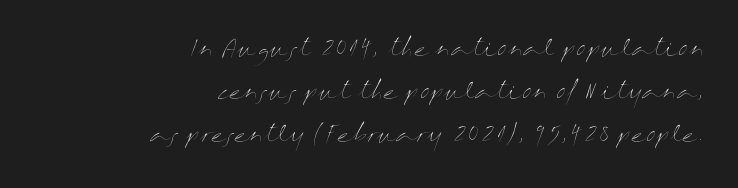
{"bold": "no", "underline": "no", "align": "right", "line_spacing": "loose", "line_spacing_ratio": 1.96, "letter_spacing": "normal", "letter_spacing_em": 0.0, "glyph_px": 22}
